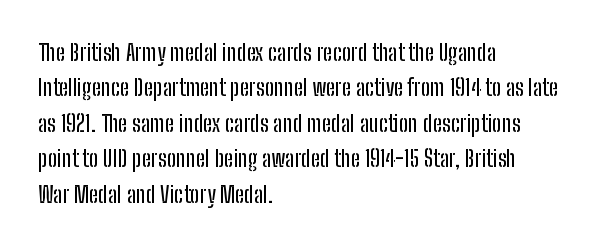
Nope, not italic — everything's standing straight. Words appear dense and cohesive because spacing is normal. The baseline area is clear. These lines sit exactly where default settings would place them. The compositor pushed each line to the left boundary.
